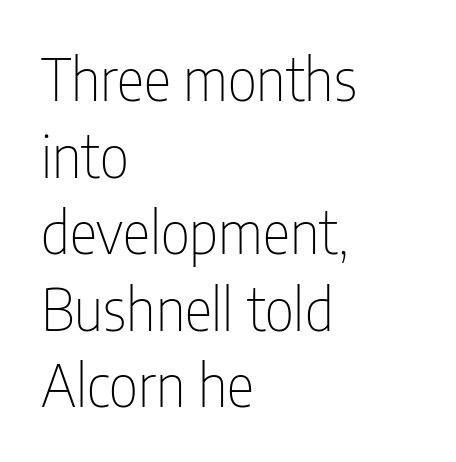
The lettering holds an erect, upright posture throughout. The gaps between neighbouring characters are ordinary and unremarkable. Which margin do the lines hug? The left one — the right edge is uneven. The rendering uses natural spacing where letterforms have individual widths.
